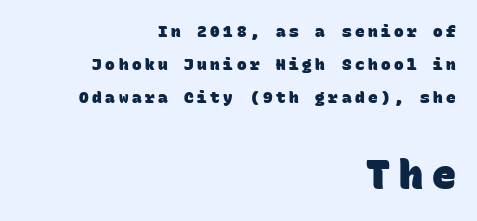
{"serif": "no", "bold": "yes", "weight": "heavy", "width": "normal", "stroke_contrast": "low", "x_height": "large", "monospaced": "yes", "underline": "no", "align": "right", "line_spacing": "loose", "line_spacing_ratio": 2.05, "letter_spacing": "wide", "letter_spacing_em": 0.22, "larger_block": "second", "size_ratio": 2.5, "glyph_px": 40}
